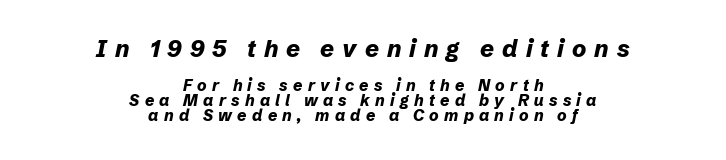
Descenders hang freely into open space. The typesetting leans heavy: a genuine bold. Yep, that's italic — everything's leaning. A student would call this center alignment; a typographer would say set centered. The rendering uses a small line-height, squeezing the rows. Block one is the big one; block two sits smaller underneath.
